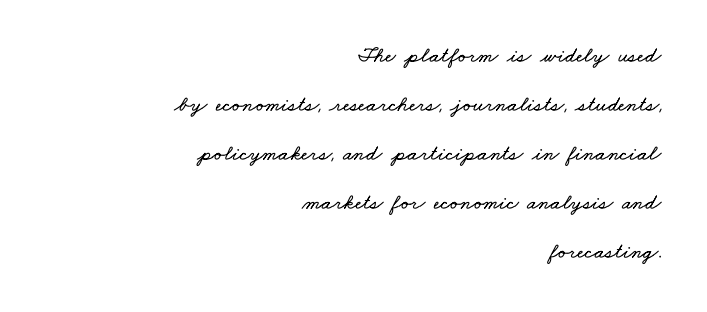
Q: Is the text underlined? A: No.
Q: How is the paragraph aligned? A: Right-aligned.
Q: Is the spacing between letters normal or unusually wide? A: Normal.
Q: Is the spacing between lines tight, normal or loose? A: Loose.
